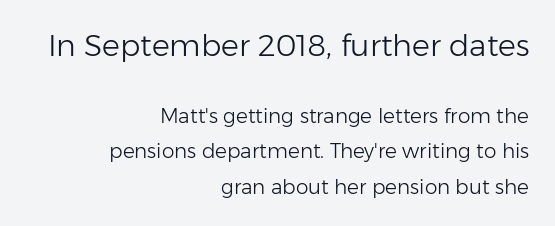
The image shows 30 px light sans-serif type, upright; set right-aligned, line spacing 1.77x, normal letter spacing, not underlined; the first (top) block is 1.5x larger; low stroke contrast and a medium x-height.
